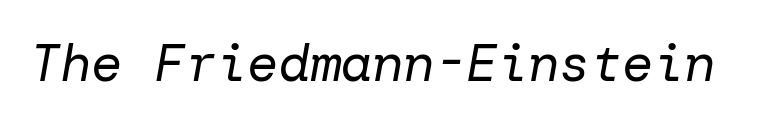
Q: Is the text bold? A: No.
Q: Is the text italic (slanted)? A: Yes, it leans right by about 10 degrees.
Q: Is the text underlined? A: No.
Q: Is the spacing between letters normal or unusually wide? A: Normal.
Q: Width (condensed, normal, or wide)? A: Normal.
Q: Stroke contrast? A: Low.
Q: x-height? A: Medium.
